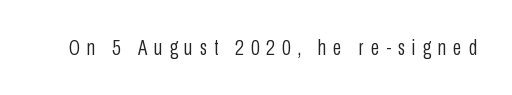
{"italic": "no", "bold": "no", "underline": "no", "letter_spacing": "wide", "letter_spacing_em": 0.32, "glyph_px": 22}
